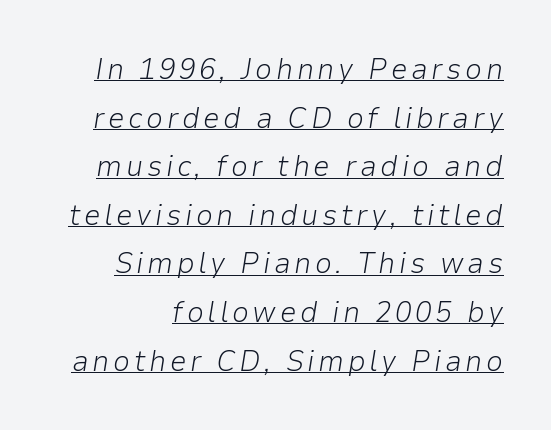
The strokes are not fattened; the text isn't bold. The typesetter has applied underlining to the passage shown. Proportional: the letters do not fall into vertical columns. Is the type slanted? Yes — the strokes lean at a clear angle. Regular leading.
